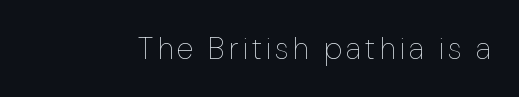
Q: Is the text bold? A: No.
Q: Is the text italic (slanted)? A: No, it is upright.
Q: Is the text underlined? A: No.
Q: Width (condensed, normal, or wide)? A: Condensed.
Q: Stroke contrast? A: Low.
Q: x-height? A: Medium.
Q: Monospaced? A: No.
